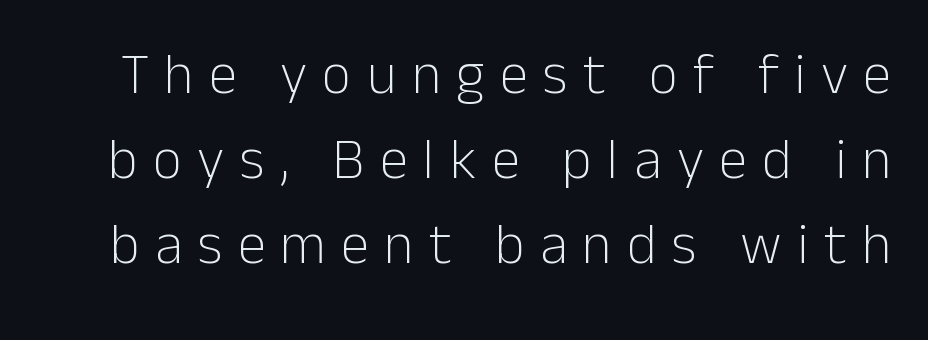
The letters advance in unequal steps, a hallmark of proportional type. Someone cranked the tracking dial way up on this one. Type style note: lacks serifs. This reads as an unemphasized weight, regular at the heaviest.
